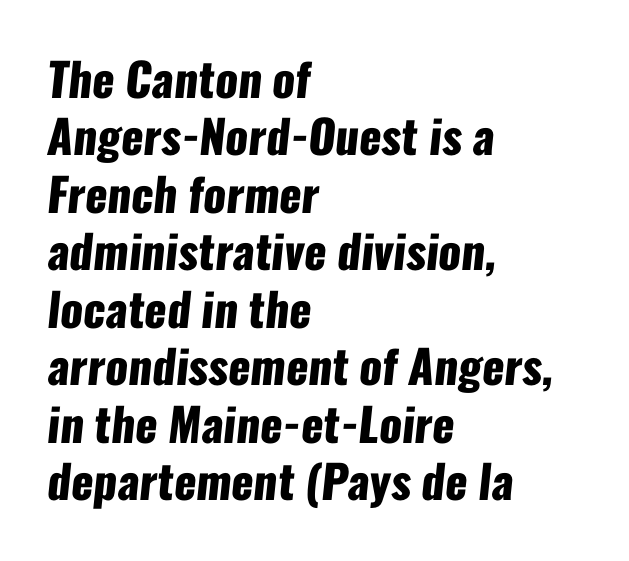
Q: Is the text bold? A: Yes.
Q: Is the typeface a serif or a sans-serif typeface? A: Sans-serif.
Q: Is the text underlined? A: No.
Q: How is the paragraph aligned? A: Left-aligned.
Q: Is the spacing between letters normal or unusually wide? A: Normal.
Q: Is the spacing between lines tight, normal or loose? A: Normal.
Q: Width (condensed, normal, or wide)? A: Condensed.
Q: Stroke contrast? A: Low.
Q: x-height? A: Medium.
Q: Monospaced? A: No.
